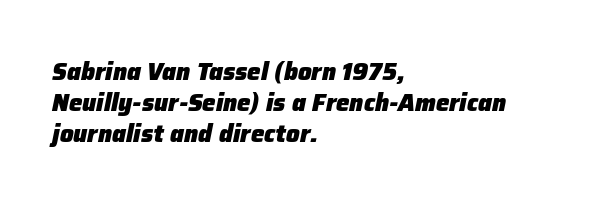
The image shows 24 px bold type, italic (leaning right); set left-aligned, normal line spacing (1.3x), normal letter spacing, not underlined.
